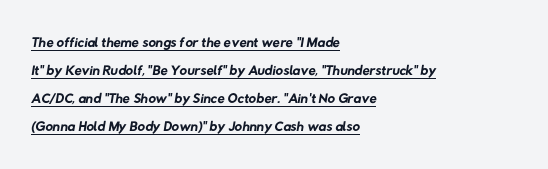
The image shows 21 px text type; set left-aligned, normal line spacing (1.34x), normal letter spacing, underlined.
